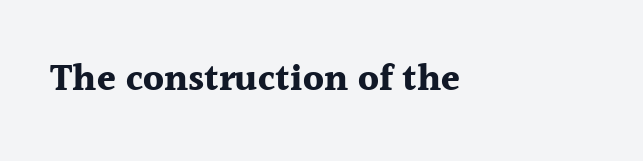
{"serif": "yes", "italic": "no", "bold": "yes", "weight": "bold", "width": "normal", "x_height": "medium", "monospaced": "no", "underline": "no", "letter_spacing": "normal", "letter_spacing_em": 0.0, "glyph_px": 38}
